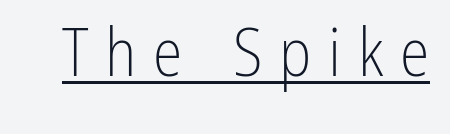
No extra ink here — the face is not bold. This sample carries an underscore along the baseline area. The letters advance in unequal steps, a hallmark of proportional type. Observe the wide spacing: letters keep a clear distance from each other.
